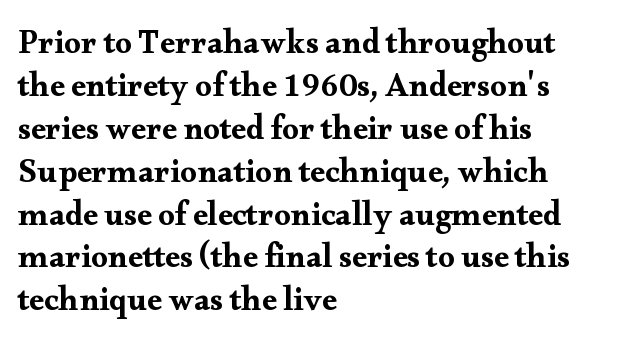
The image shows 33 px wide serif type, upright; set left-aligned, normal line spacing (1.3x), normal letter spacing, not underlined; medium stroke contrast and a small x-height.
